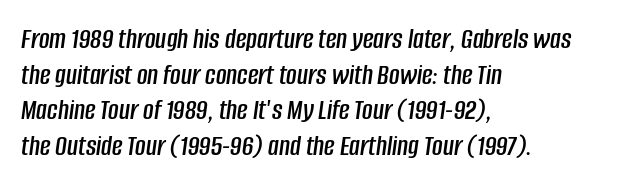
The image shows 29 px condensed type, italic (leaning right); set left-aligned, line spacing 1.23x, normal letter spacing, not underlined; low stroke contrast and a large x-height.
